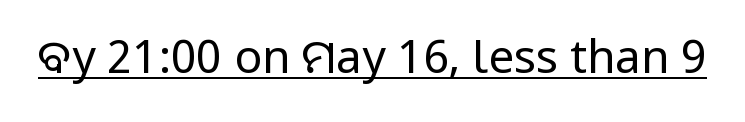
{"serif": "no", "italic": "no", "bold": "no", "weight": "regular", "width": "normal", "stroke_contrast": "low", "x_height": "medium", "monospaced": "no", "underline": "yes", "letter_spacing": "normal", "letter_spacing_em": 0.0, "glyph_px": 46}
